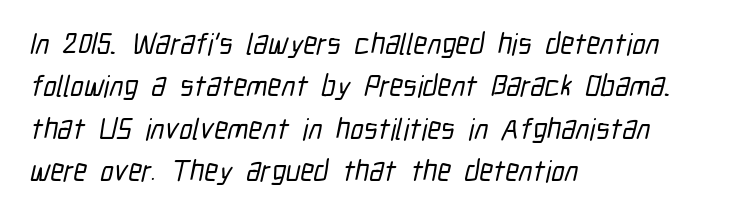
Q: Is the typeface a serif or a sans-serif typeface? A: Sans-serif.
Q: Is the text underlined? A: No.
Q: How is the paragraph aligned? A: Left-aligned.
Q: Is the spacing between letters normal or unusually wide? A: Normal.
Q: Is the spacing between lines tight, normal or loose? A: Normal.
Q: Width (condensed, normal, or wide)? A: Condensed.
Q: Stroke contrast? A: Low.
Q: x-height? A: Medium.
Q: Monospaced? A: No.
